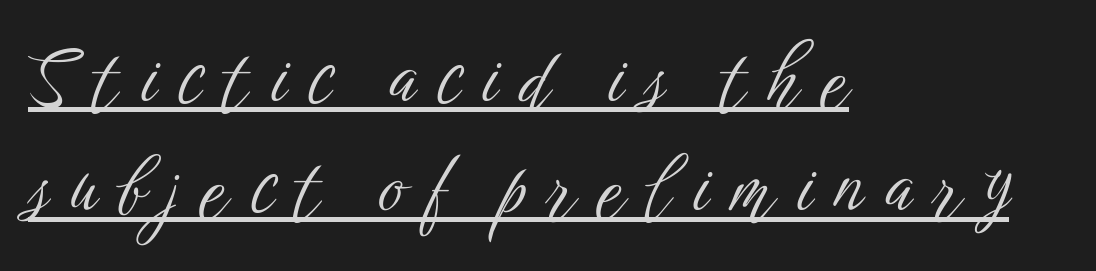
The font sits on the lighter half of the weight spectrum, regular included. In terms of leading, this rendering sits right in the middle. Where is the straight margin? On the left. This sample has the flowing, uneven cadence of proportional lettering. Someone cranked the tracking dial way up on this one.
